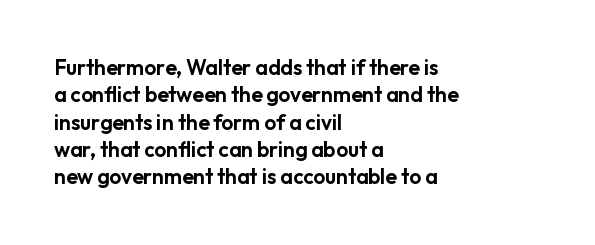
You could call the tracking neutral — neither tight nor loose. Honestly, there is no underline to notice here at all. This is roman type, the default non-slanted kind. Compared with a centered layout, this one pins lines to the left instead. Interline gaps are of average width in this sample.
